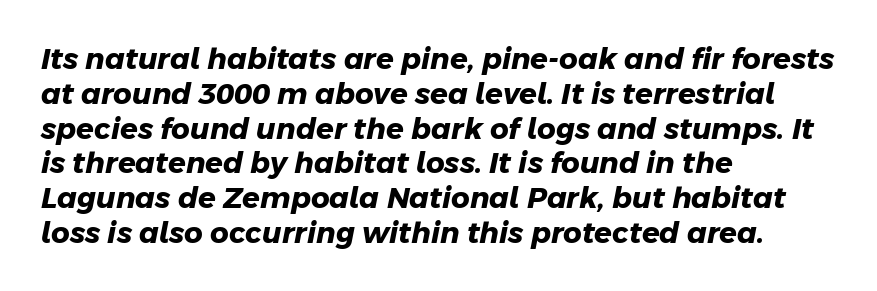
Proportional: the letters do not fall into vertical columns. What stands out about the letter spacing? Nothing — it is the standard amount. The specimen omits any rule beneath the text block's lines. Each letter's strokes conclude bluntly, with no projecting serifs. Every row of glyphs begins at an identical x-position on the left. The characters look thick and weighty, a clear bold.
